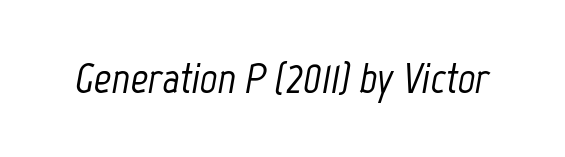
Q: Is the text italic (slanted)? A: Yes, it leans right by about 12 degrees.
Q: Is the text underlined? A: No.
Q: Is the spacing between letters normal or unusually wide? A: Normal.
Q: Width (condensed, normal, or wide)? A: Condensed.
Q: Stroke contrast? A: Low.
Q: x-height? A: Medium.
Q: Monospaced? A: No.
